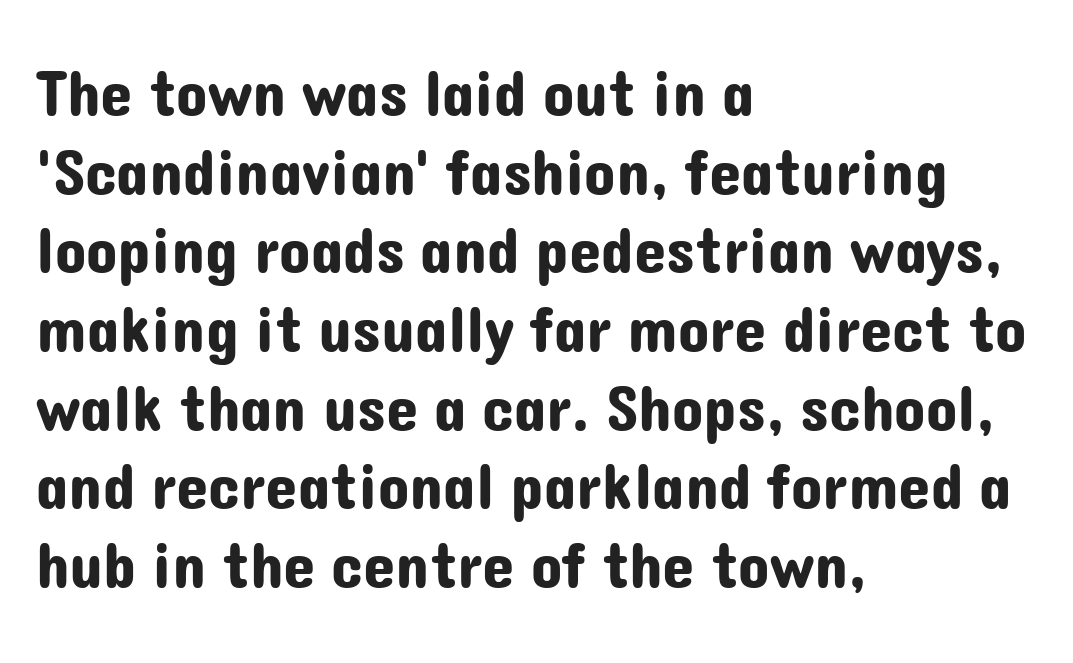
Q: Is the text italic (slanted)? A: No, it is upright.
Q: Is the typeface a serif or a sans-serif typeface? A: Sans-serif.
Q: Is the text underlined? A: No.
Q: How is the paragraph aligned? A: Left-aligned.
Q: Is the spacing between letters normal or unusually wide? A: Normal.
Q: Width (condensed, normal, or wide)? A: Normal.
Q: Stroke contrast? A: Low.
Q: x-height? A: Medium.
Q: Monospaced? A: No.
